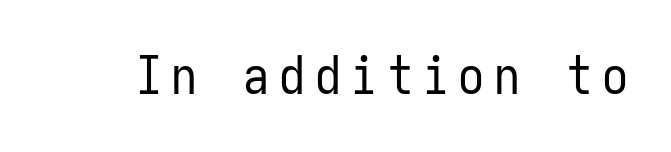
Is the stroke heavy? The answer is a plain regular-or-lighter. Glance below the letters and you will spot only blank space. You can tell it's not italic because the verticals are truly vertical. Serifs: no, the terminals of the letterforms are clean.
